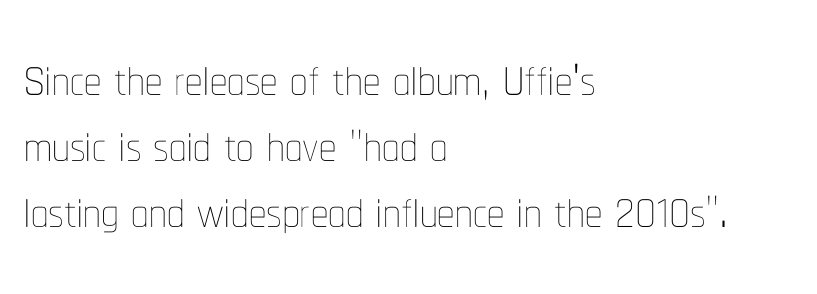
{"italic": "no", "bold": "no", "weight": "thin", "width": "condensed", "stroke_contrast": "low", "x_height": "medium", "monospaced": "no", "underline": "no", "align": "left", "line_spacing": "tight", "line_spacing_ratio": 0.96, "letter_spacing": "normal", "letter_spacing_em": 0.0, "glyph_px": 69}
